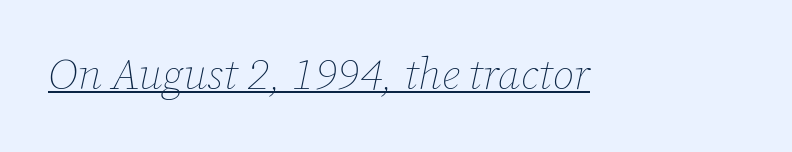
The image shows 44 px thin type, italic (leaning right); set normal letter spacing, underlined; low stroke contrast and a medium x-height.
